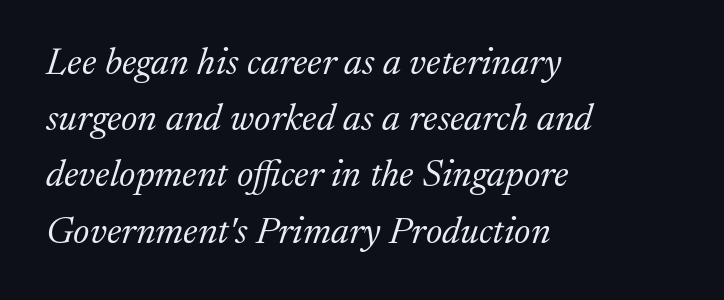
{"serif": "yes", "italic": "yes", "lean": "right", "slant_degrees": 17, "bold": "no", "weight": "light", "width": "normal", "stroke_contrast": "medium", "x_height": "medium", "monospaced": "no", "underline": "no", "align": "left", "line_spacing": "normal", "line_spacing_ratio": 1.48, "letter_spacing": "normal", "letter_spacing_em": 0.0, "glyph_px": 38}
